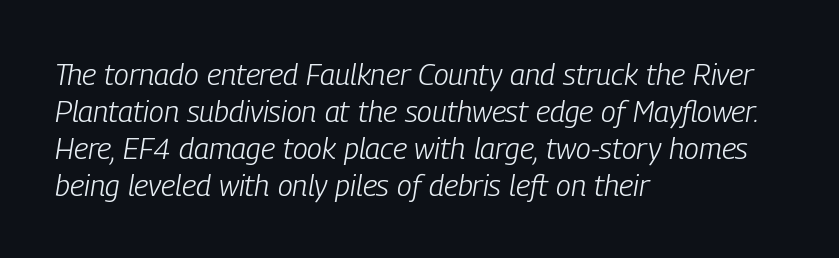
{"italic": "yes", "lean": "right", "slant_degrees": 9, "bold": "no", "weight": "light", "width": "condensed", "stroke_contrast": "low", "x_height": "medium", "monospaced": "no", "underline": "no", "align": "left", "line_spacing_ratio": 1.23, "letter_spacing": "normal", "letter_spacing_em": 0.0, "glyph_px": 30}
